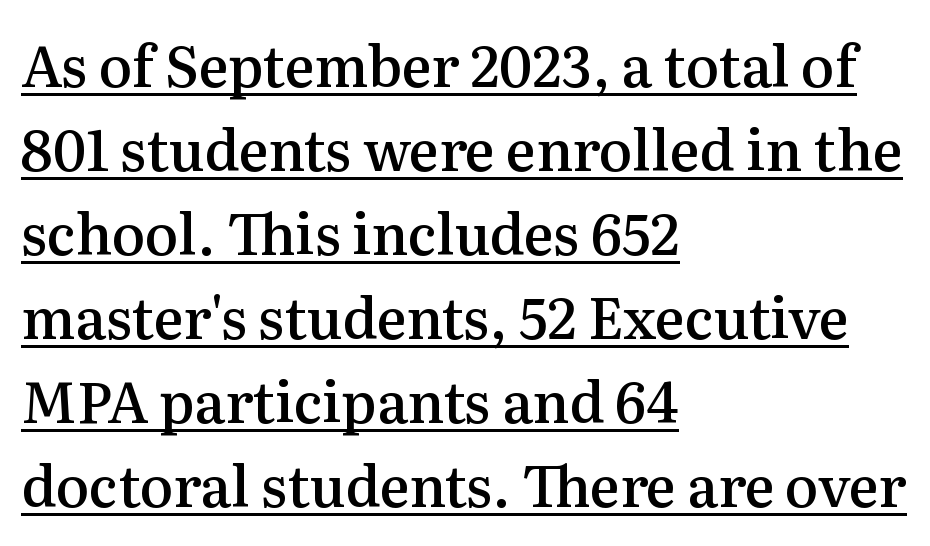
The setting favours the left margin, as ordinary paragraphs usually do. Look at the stroke-to-counter ratio: somewhat heavy, a semibold. Is the letter spacing exaggerated? No — it looks like the ordinary default. Check where the strokes stop: tiny serifs finish them off.
